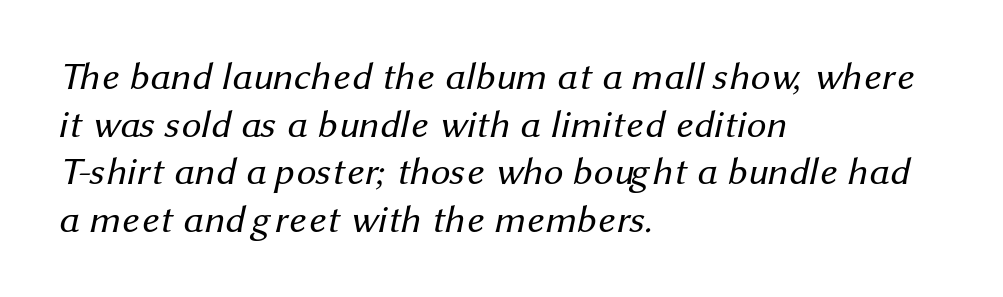
The image shows 39 px regular-weight sans-serif type; set left-aligned, line spacing 1.22x, normal letter spacing, not underlined; medium stroke contrast and a medium x-height.
